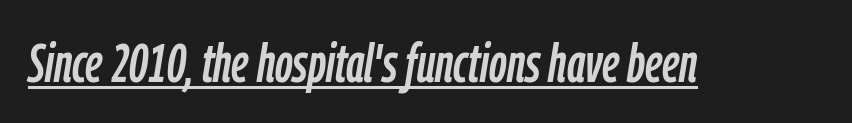
You could call the tracking neutral — neither tight nor loose. Students, observe the line beneath the letters — that is underlining. Character widths vary here, with narrow letters taking less room than wide ones. Characters are canted at an angle relative to the baseline's perpendicular.
